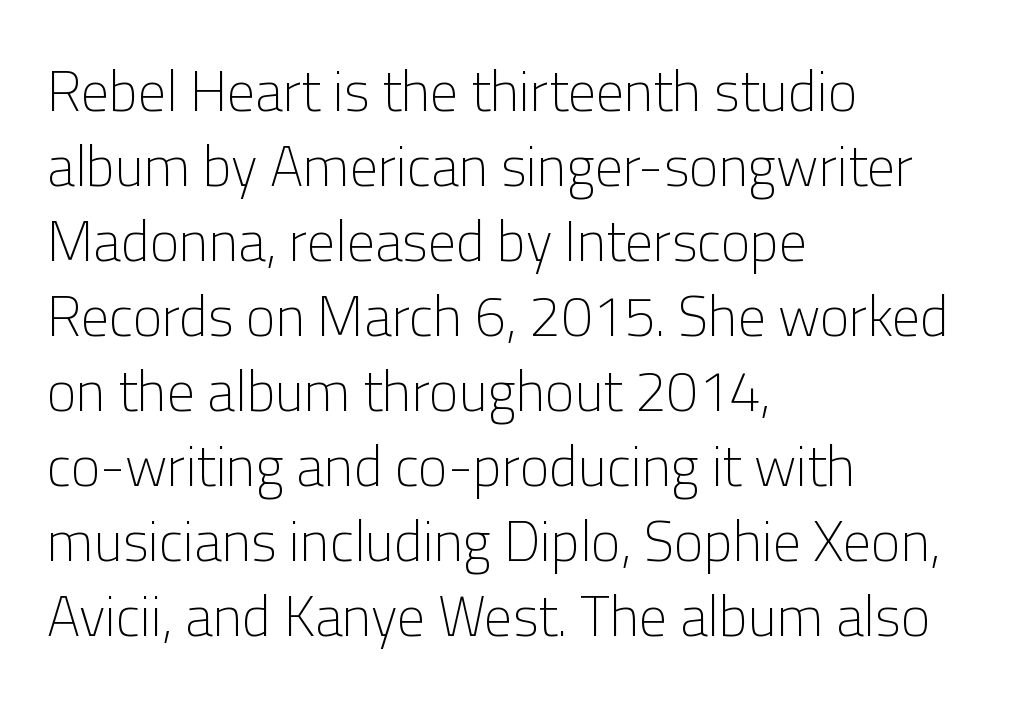
Q: Is the text bold? A: No.
Q: Is the text italic (slanted)? A: No, it is upright.
Q: Is the typeface a serif or a sans-serif typeface? A: Sans-serif.
Q: Is the text underlined? A: No.
Q: How is the paragraph aligned? A: Left-aligned.
Q: Is the spacing between letters normal or unusually wide? A: Normal.
Q: Is the spacing between lines tight, normal or loose? A: Normal.
Q: Width (condensed, normal, or wide)? A: Normal.
Q: Stroke contrast? A: Low.
Q: x-height? A: Medium.
Q: Monospaced? A: No.
